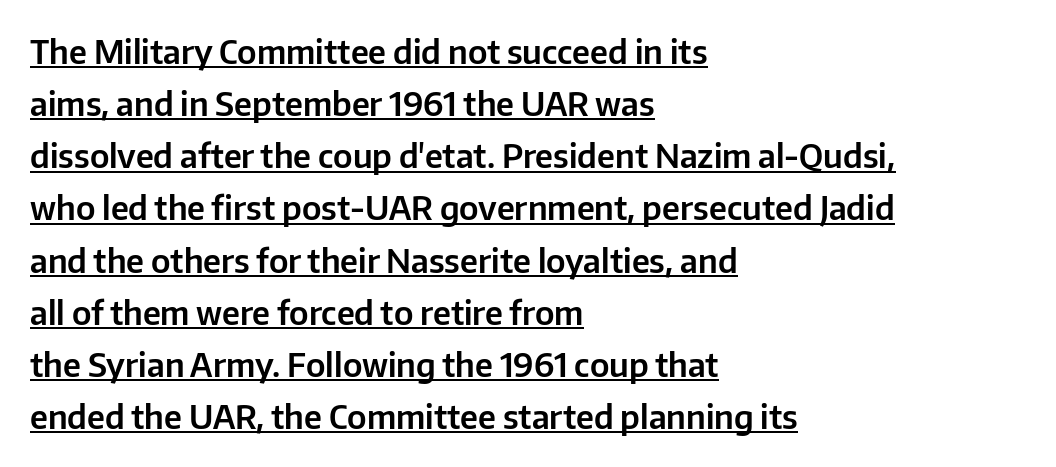
Q: Is the text italic (slanted)? A: No, it is upright.
Q: Is the typeface a serif or a sans-serif typeface? A: Sans-serif.
Q: Is the text underlined? A: Yes.
Q: How is the paragraph aligned? A: Left-aligned.
Q: Is the spacing between letters normal or unusually wide? A: Normal.
Q: Is the spacing between lines tight, normal or loose? A: Normal.
Q: Width (condensed, normal, or wide)? A: Normal.
Q: Stroke contrast? A: Low.
Q: x-height? A: Medium.
Q: Monospaced? A: No.
